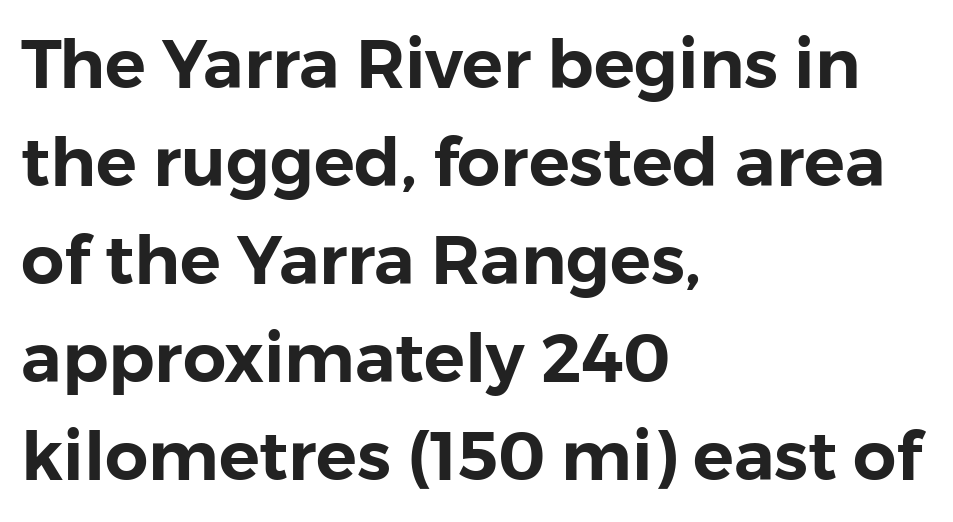
{"serif": "no", "italic": "no", "width": "normal", "stroke_contrast": "low", "x_height": "medium", "monospaced": "no", "underline": "no", "align": "left", "line_spacing": "normal", "line_spacing_ratio": 1.44, "letter_spacing": "normal", "letter_spacing_em": 0.0, "glyph_px": 68}
